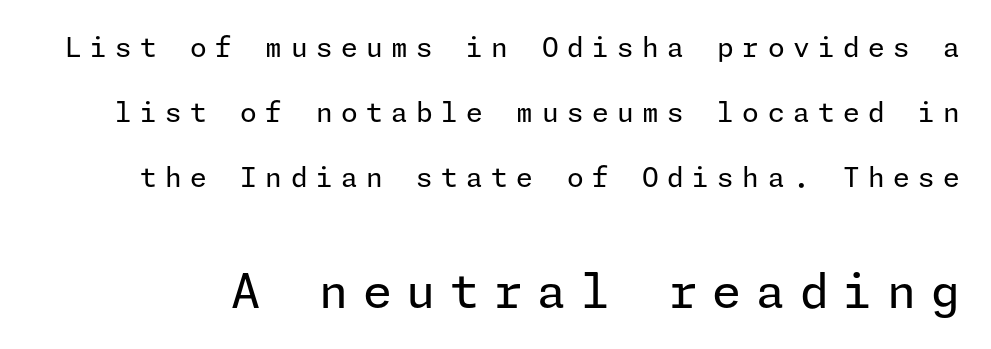
{"serif": "no", "italic": "no", "bold": "no", "weight": "regular", "width": "normal", "stroke_contrast": "low", "x_height": "medium", "underline": "no", "line_spacing": "loose", "line_spacing_ratio": 2.4, "letter_spacing": "wide", "letter_spacing_em": 0.31, "larger_block": "second", "size_ratio": 1.74, "glyph_px": 47}
